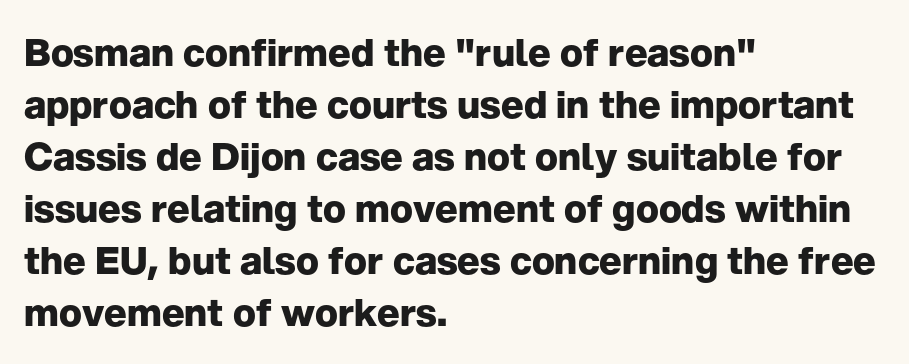
In terms of leading, this rendering sits right in the middle. The glyphs are unaccompanied by any horizontal stroke below them. The glyphs in this specimen are sans serif. Character widths vary here, with narrow letters taking less room than wide ones.
